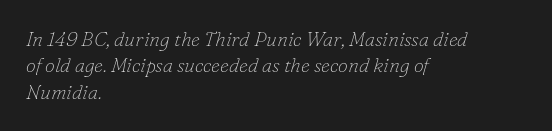
The image shows 20 px text type, italic (leaning right); set left-aligned, normal line spacing (1.32x), normal letter spacing, not underlined.
